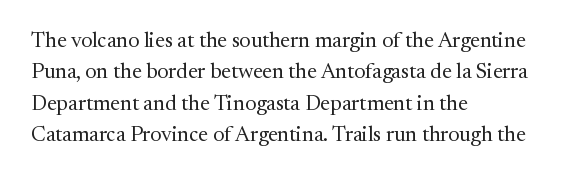
Each row of text sits above clean, open space. Italic? Not at all — the glyphs are vertical. Typeset ragged right — the left edge is the straight one. Each word holds together tightly as a unit, with standard inter-letter gaps. Interline gaps are of average width in this sample.
